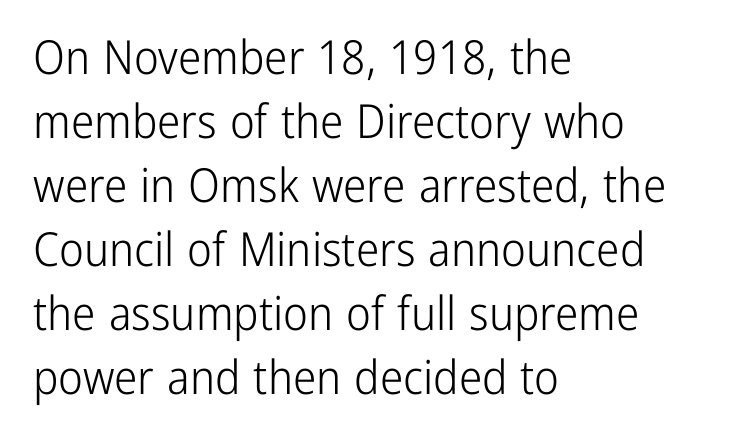
Descender tails drop into unmarked territory. Stroke terminals: plain, sans-serif. The typesetting does not lean heavy: it is not bold. Vertically, the passage feels balanced, rows spaced as you'd expect. Look at the tracking — it's just the regular setting, nothing added. Proportional: the letters do not fall into vertical columns.
